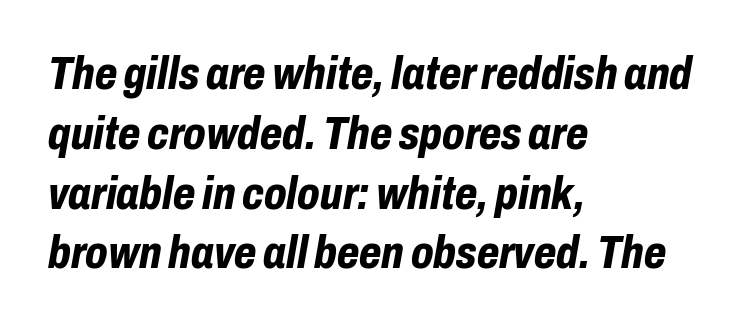
Q: Is the text bold? A: Yes.
Q: Is the text italic (slanted)? A: Yes, it leans right by about 10 degrees.
Q: Is the text underlined? A: No.
Q: How is the paragraph aligned? A: Left-aligned.
Q: Is the spacing between letters normal or unusually wide? A: Normal.
Q: Is the spacing between lines tight, normal or loose? A: Normal.
Q: Width (condensed, normal, or wide)? A: Condensed.
Q: Stroke contrast? A: Low.
Q: x-height? A: Medium.
Q: Monospaced? A: No.
